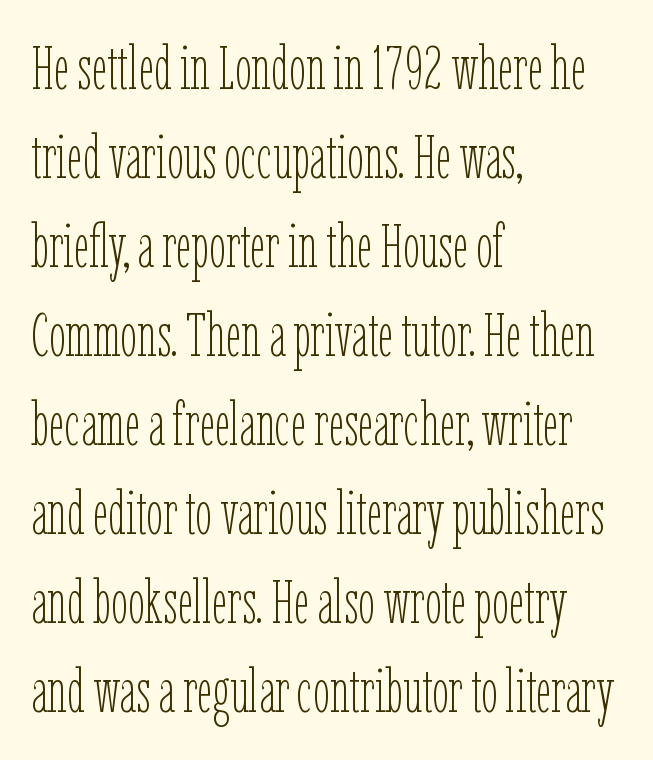
{"italic": "no", "bold": "no", "weight": "thin", "width": "condensed", "stroke_contrast": "low", "x_height": "medium", "monospaced": "no", "underline": "no", "align": "left", "line_spacing": "normal", "line_spacing_ratio": 1.46, "letter_spacing": "normal", "letter_spacing_em": 0.0, "glyph_px": 61}
